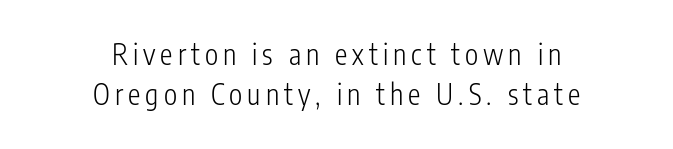
The image shows 28 px light, condensed sans-serif type, upright; set centered, normal line spacing (1.43x), not underlined; low stroke contrast and a medium x-height.
